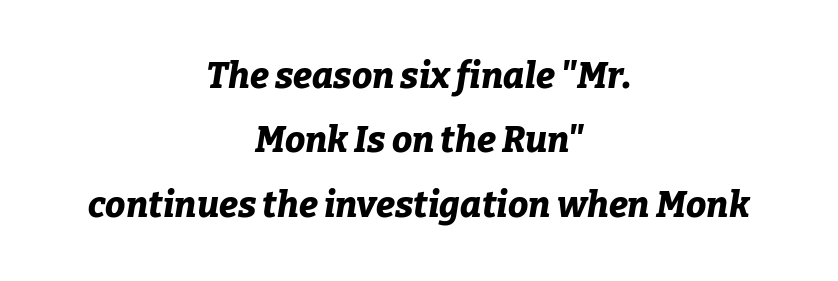
Honestly, the letter spacing is just normal — you wouldn't notice it. When letters slant like this, we call the style italic. Notice how the passage keeps no hard edge, just a central spine. A typesetter would call this proportional, since set widths differ per character. Students, this is bold: see how much ink each stroke carries. The baseline area is clear.
